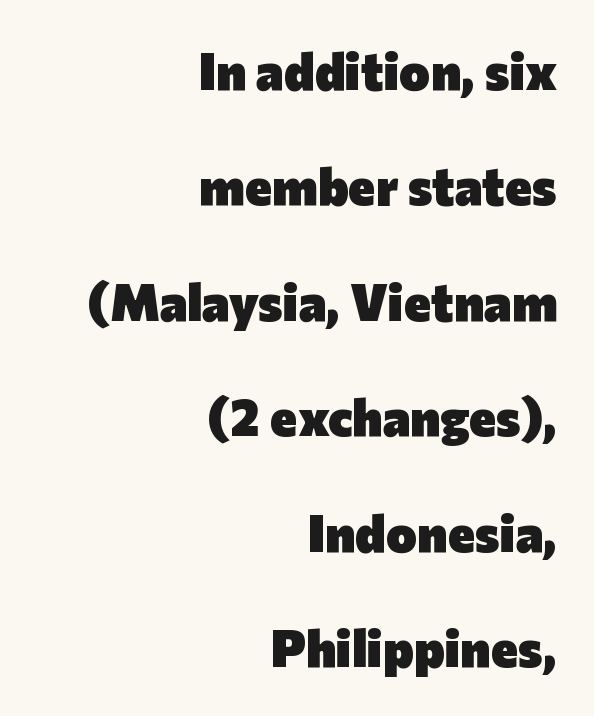
The image shows 52 px heavy sans-serif type, upright; set right-aligned, loose line spacing (2.22x), normal letter spacing, not underlined; low stroke contrast and a medium x-height.
